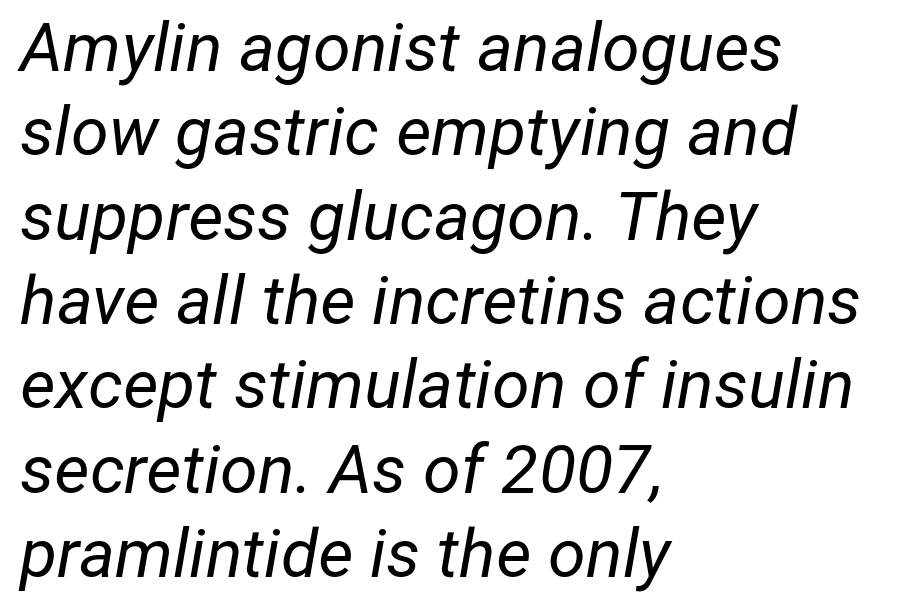
The image shows 68 px regular-weight type, italic (leaning right); set left-aligned, line spacing 1.24x, normal letter spacing, not underlined; low stroke contrast and a medium x-height.
